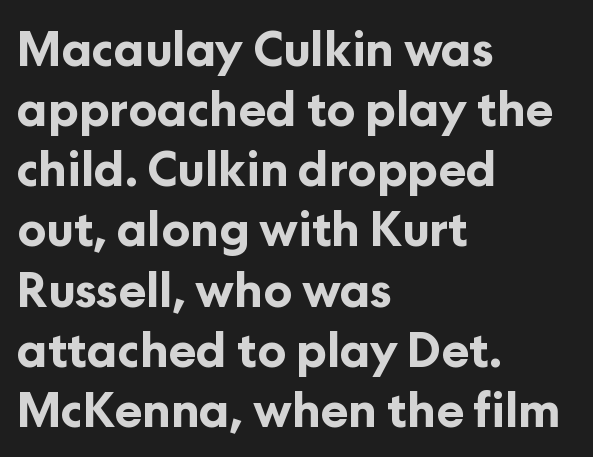
The lines sit at an ordinary, default distance from one another. Observe the absence of serifs on each vertical stroke in this sample. The face used here is proportionally spaced, like ordinary book or web type. A full-strength bold gives these letters their thick strokes. Horizontal alignment here is leftward, the default for most running prose. Glance below the letters and you will spot only blank space.
